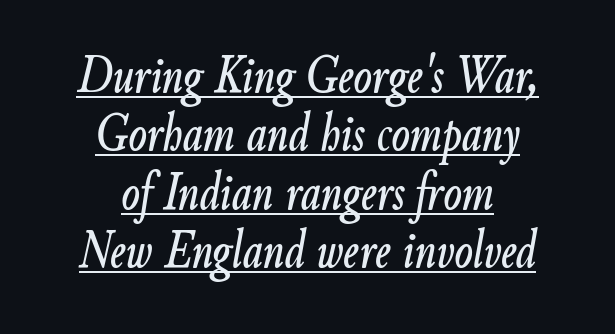
Q: Is the text italic (slanted)? A: Yes, it leans right by about 9 degrees.
Q: Is the text underlined? A: Yes.
Q: How is the paragraph aligned? A: Centered.
Q: Is the spacing between letters normal or unusually wide? A: Normal.
Q: Is the spacing between lines tight, normal or loose? A: Tight.
Q: Width (condensed, normal, or wide)? A: Condensed.
Q: Stroke contrast? A: Low.
Q: x-height? A: Small.
Q: Monospaced? A: No.
